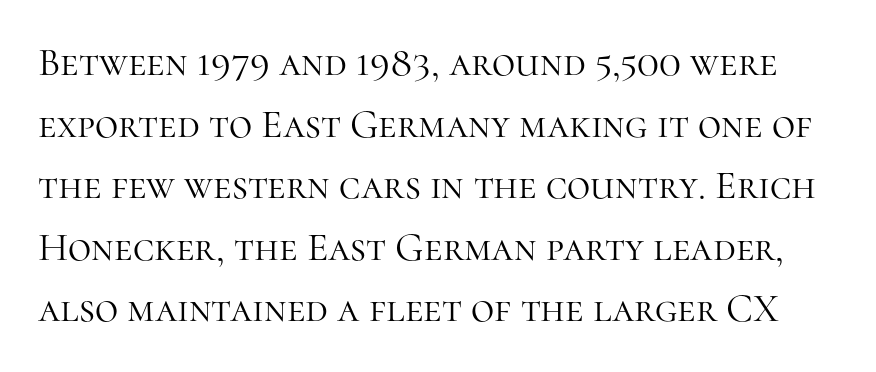
Looks like regular typesetting: each glyph gets only the width it needs. What's the leading like? Ordinary, nothing unusual. Beneath every word, the page is bare. The lettering holds an erect, upright posture throughout.
